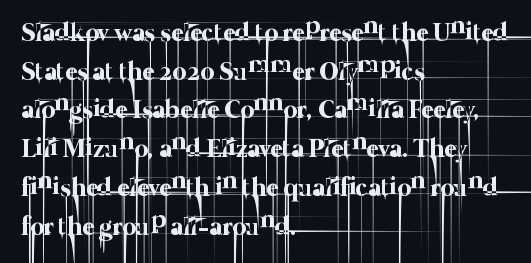
The image shows 26 px text type; set left-aligned, normal line spacing (1.49x), normal letter spacing, not underlined.
